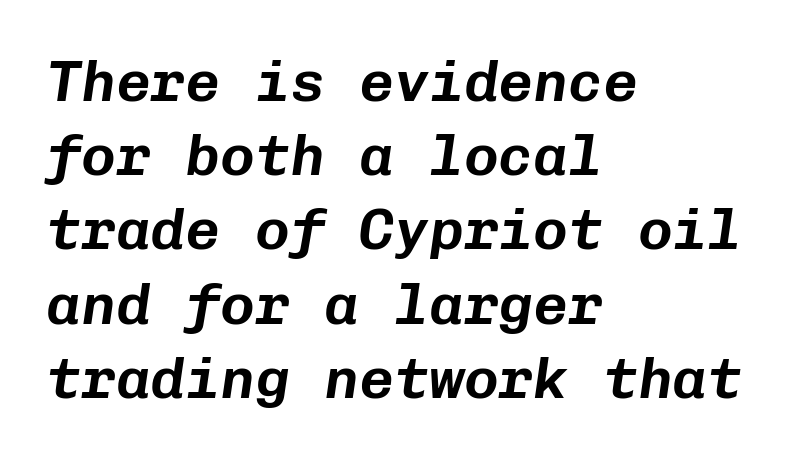
Is the type slanted? Yes — the strokes lean at a clear angle. Here the designer chose a console-style face with uniform glyph widths. What stands out about the letter spacing? Nothing — it is the standard amount. A classic flush-left, rag-right setting is used for this passage. Has an underline been added? It has not.
